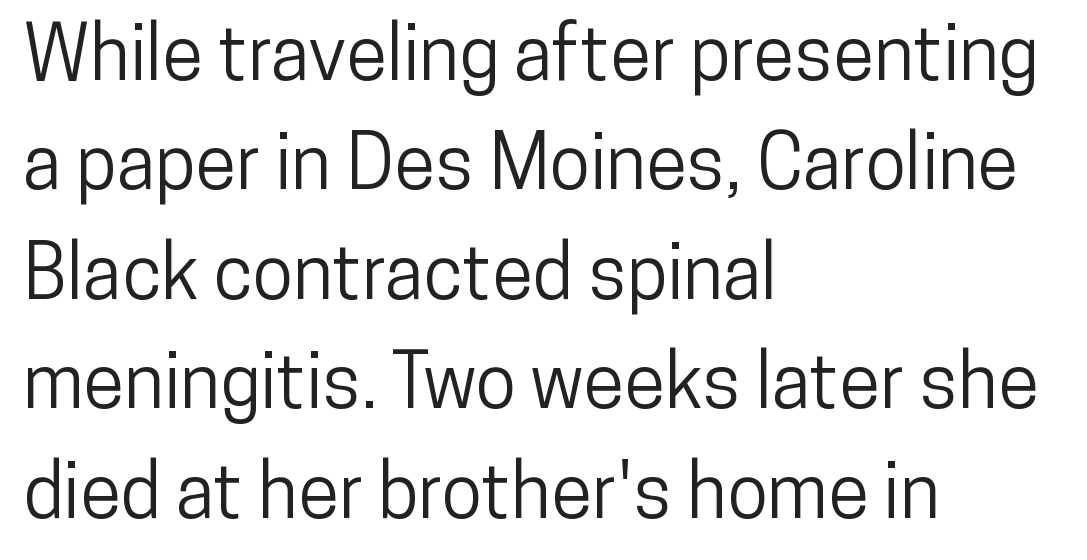
The image shows 75 px condensed sans-serif type, upright; set left-aligned, normal line spacing (1.46x), normal letter spacing, not underlined; low stroke contrast and a medium x-height.
